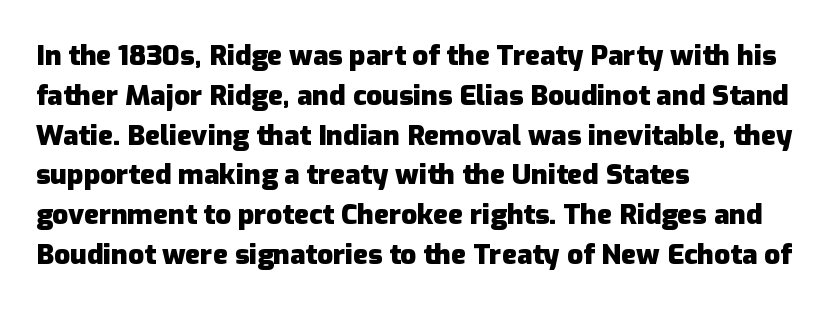
The axis of the letterforms is exactly vertical. The designer left line spacing at the default. No extra tracking has been applied to these lines. A full-strength bold gives these letters their thick strokes. These lines stack with their left ends in a neat column.
